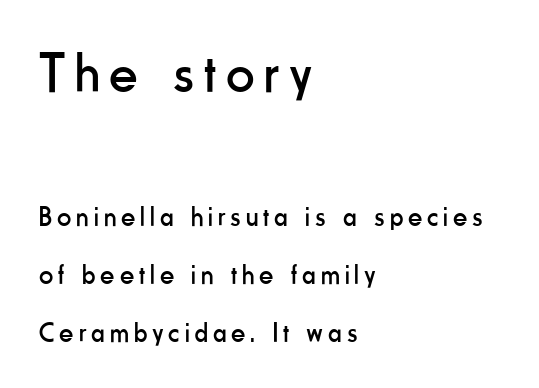
{"serif": "no", "italic": "no", "bold": "no", "weight": "regular", "width": "condensed", "stroke_contrast": "low", "x_height": "small", "monospaced": "no", "underline": "no", "align": "left", "line_spacing": "loose", "line_spacing_ratio": 2.06, "larger_block": "first", "size_ratio": 2.0, "glyph_px": 56}
